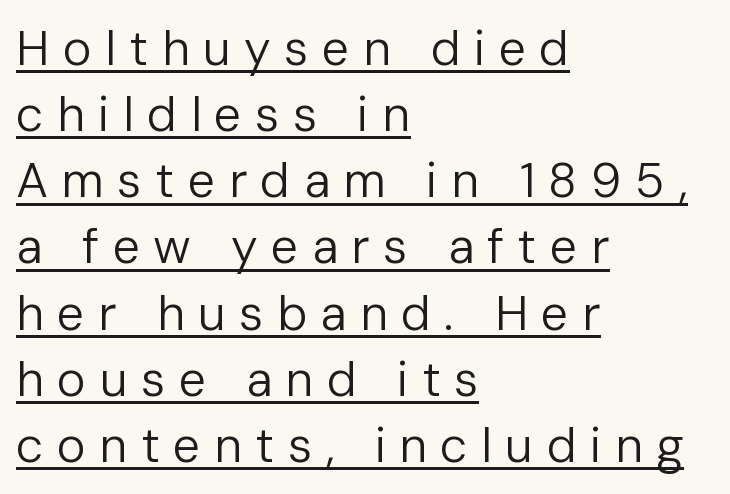
The image shows 49 px regular-weight sans-serif type, upright; set left-aligned, normal line spacing (1.35x), unusually wide letter spacing (+0.27 em), underlined; low stroke contrast and a medium x-height.
